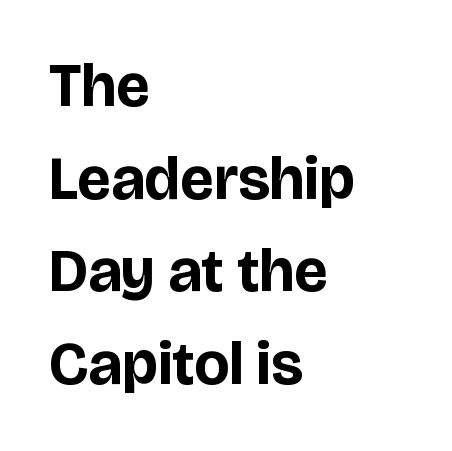
The foot of each line stays bare and open. In terms of letterspacing, this is plain default setting. Ordinary non-slanted type is in use. This rendering employs a face without finishing strokes, i.e., a sans-serif. Reading down the block, your eye returns to a fixed left position each line. You could not count columns in this text — the font is proportionally spaced.
